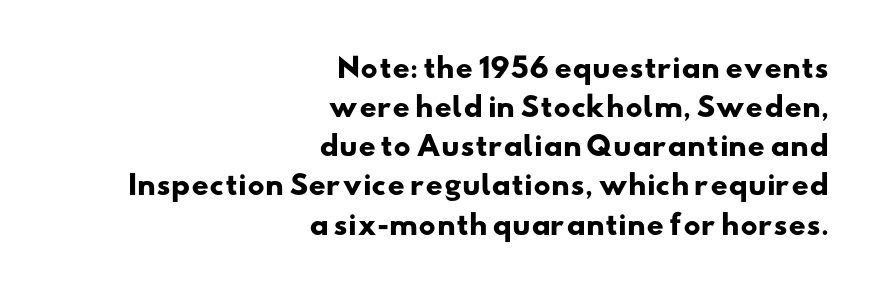
{"bold": "yes", "underline": "no", "align": "right", "line_spacing": "normal", "line_spacing_ratio": 1.45, "letter_spacing": "normal", "letter_spacing_em": 0.0, "glyph_px": 27}
